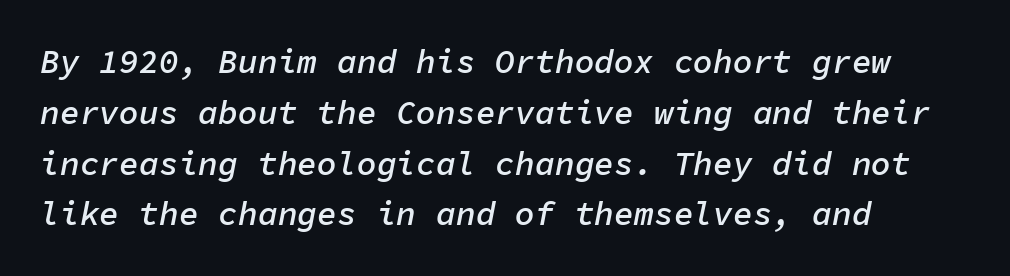
{"italic": "yes", "lean": "right", "slant_degrees": 11, "bold": "semi", "weight": "semibold", "width": "normal", "stroke_contrast": "low", "x_height": "medium", "monospaced": "yes", "underline": "no", "align": "left", "line_spacing": "normal", "line_spacing_ratio": 1.54, "letter_spacing": "normal", "letter_spacing_em": 0.0, "glyph_px": 33}
